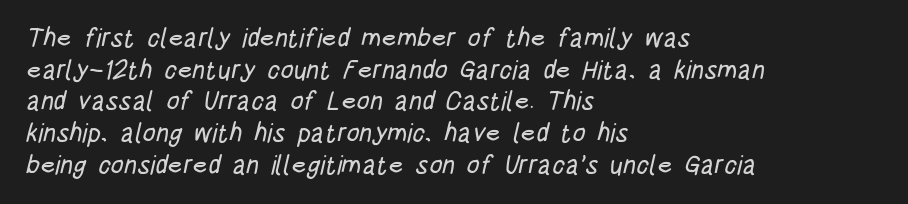
Q: Is the text underlined? A: No.
Q: How is the paragraph aligned? A: Left-aligned.
Q: Is the spacing between letters normal or unusually wide? A: Normal.
